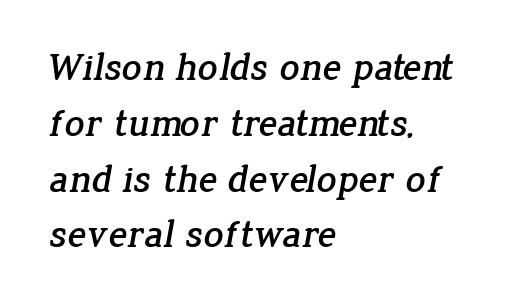
Q: Is the typeface a serif or a sans-serif typeface? A: Serif.
Q: Is the text underlined? A: No.
Q: How is the paragraph aligned? A: Left-aligned.
Q: Is the spacing between letters normal or unusually wide? A: Normal.
Q: Is the spacing between lines tight, normal or loose? A: Normal.
Q: Width (condensed, normal, or wide)? A: Normal.
Q: Stroke contrast? A: Low.
Q: x-height? A: Medium.
Q: Monospaced? A: No.
